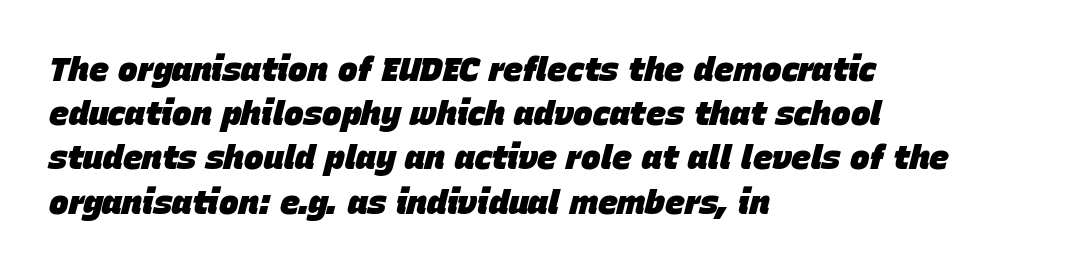
Note the varied advance widths — an 'i' is clearly narrower than an 'm'. If you drew a line through each stem, it would be angled. Look at the tracking — it's just the regular setting, nothing added. Is the block centered? No — it sits flush against the left margin. Only glyphs here, with clear space below each row. The line-height multiplier appears to be the usual default.
